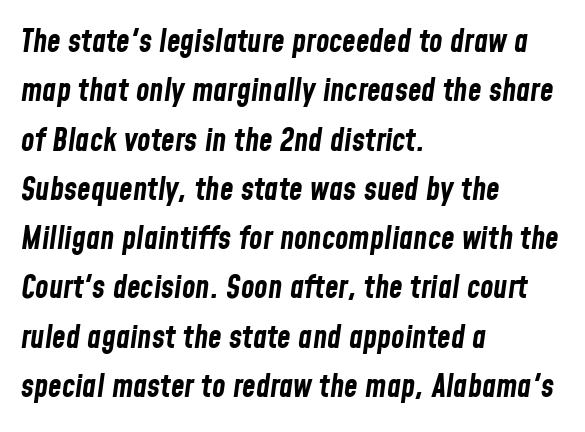
{"italic": "yes", "lean": "right", "slant_degrees": 8, "bold": "yes", "weight": "bold", "width": "condensed", "stroke_contrast": "low", "x_height": "medium", "monospaced": "no", "underline": "no", "align": "left", "line_spacing": "normal", "line_spacing_ratio": 1.59, "letter_spacing": "normal", "letter_spacing_em": 0.0, "glyph_px": 31}
